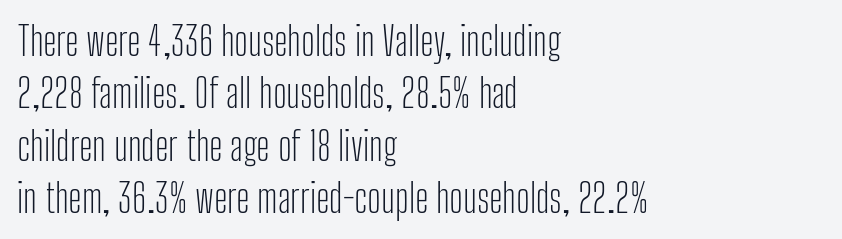
The image shows 39 px light, condensed sans-serif type, upright; set left-aligned, normal line spacing (1.34x), normal letter spacing, not underlined; low stroke contrast and a medium x-height.
